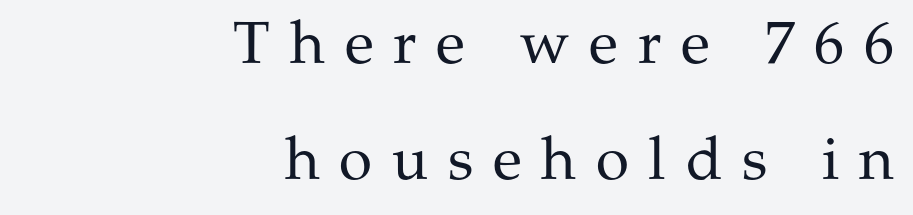
{"serif": "yes", "italic": "no", "bold": "no", "weight": "regular", "width": "normal", "stroke_contrast": "medium", "x_height": "medium", "monospaced": "no", "underline": "no", "align": "right", "line_spacing": "loose", "line_spacing_ratio": 1.93, "letter_spacing": "wide", "letter_spacing_em": 0.33, "glyph_px": 60}
